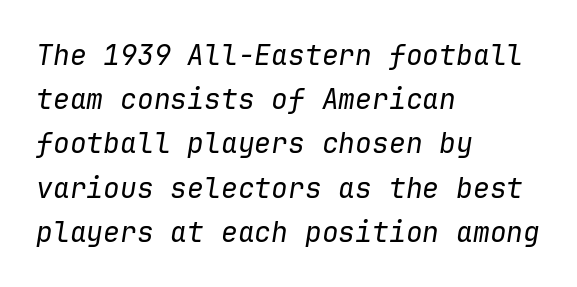
The tracking reads as untouched default to a designer's eye. Unmarked baselines from the first word to the last. The specimen reads as italic at a glance. The vertical gap from one line to the next is medium. The typeface has the unassuming heft of standard copy or less.
